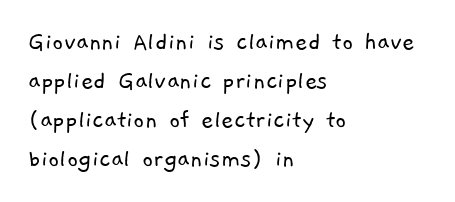
Q: Is the text bold? A: No.
Q: Is the text underlined? A: No.
Q: How is the paragraph aligned? A: Left-aligned.
Q: Is the spacing between letters normal or unusually wide? A: Normal.
Q: Is the spacing between lines tight, normal or loose? A: Normal.
